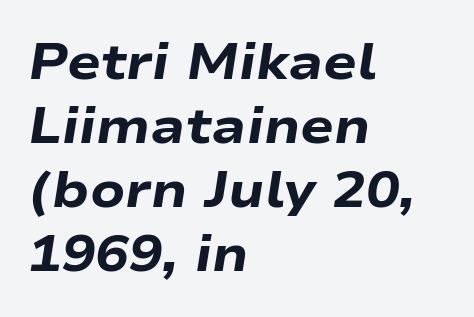
Q: Is the text bold? A: Yes.
Q: Is the text italic (slanted)? A: Yes, it leans right by about 9 degrees.
Q: Is the text underlined? A: No.
Q: How is the paragraph aligned? A: Left-aligned.
Q: Is the spacing between letters normal or unusually wide? A: Normal.
Q: Is the spacing between lines tight, normal or loose? A: Normal.
Q: Width (condensed, normal, or wide)? A: Wide.
Q: Stroke contrast? A: Low.
Q: x-height? A: Medium.
Q: Monospaced? A: No.
